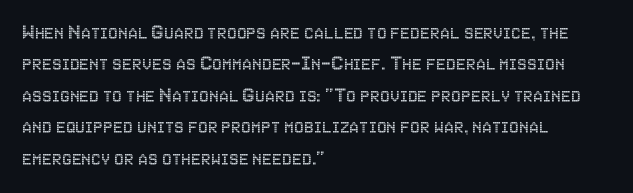
The image shows 22 px text type, upright; set left-aligned, normal line spacing (1.43x), normal letter spacing, not underlined.
